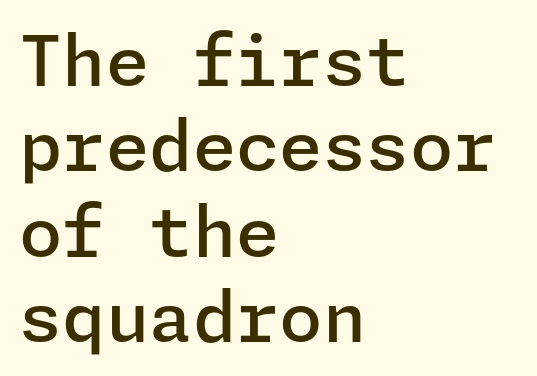
Short note: letters normally spaced. Slightly chunky letters — semibold, I'd say, not full bold. The lines are quadded left. Each letter's strokes conclude bluntly, with no projecting serifs.
